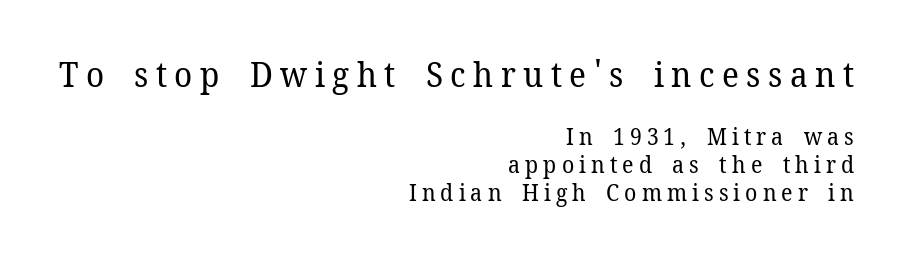
{"serif": "yes", "italic": "no", "bold": "no", "weight": "regular", "width": "normal", "stroke_contrast": "low", "x_height": "medium", "monospaced": "no", "underline": "no", "align": "right", "line_spacing_ratio": 1.22, "letter_spacing": "wide", "letter_spacing_em": 0.22, "larger_block": "first", "size_ratio": 1.48, "glyph_px": 34}
